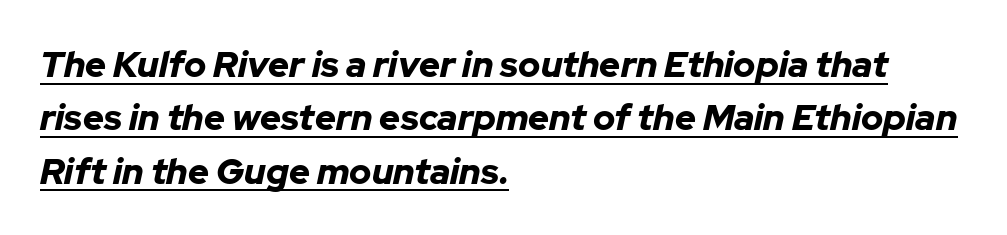
Q: Is the text bold? A: Yes.
Q: Is the text italic (slanted)? A: Yes, it leans right by about 12 degrees.
Q: Is the text underlined? A: Yes.
Q: How is the paragraph aligned? A: Left-aligned.
Q: Is the spacing between letters normal or unusually wide? A: Normal.
Q: Is the spacing between lines tight, normal or loose? A: Normal.
Q: Width (condensed, normal, or wide)? A: Normal.
Q: Stroke contrast? A: Low.
Q: x-height? A: Medium.
Q: Monospaced? A: No.
